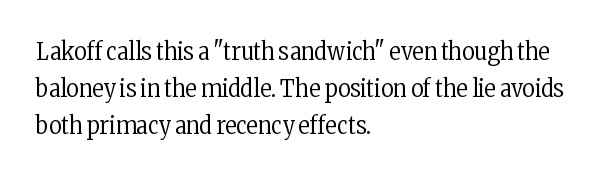
The image shows 24 px text type, upright; set left-aligned, normal line spacing (1.55x), normal letter spacing, not underlined.
